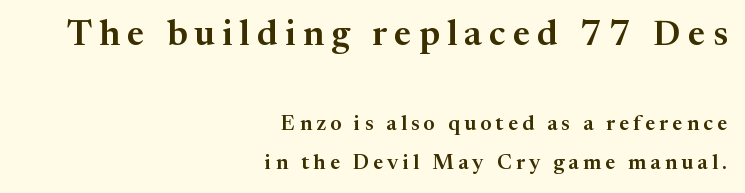
The rendering uses natural spacing where letterforms have individual widths. Honestly, the letter spacing is so wide it's the main thing you notice. This sample uses a serif face. This layout puts the oversized block above and the modest block below. The typesetter chose a ragged-left arrangement here. Bare-footed words on every line.
